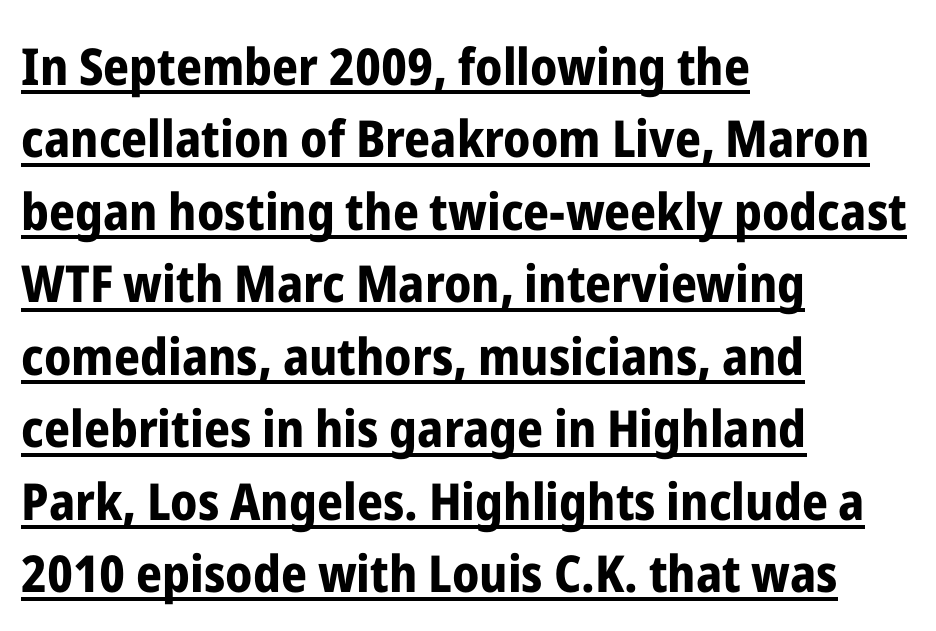
The image shows 51 px bold, condensed sans-serif type, upright; set left-aligned, normal line spacing (1.42x), normal letter spacing, underlined; low stroke contrast and a medium x-height.
